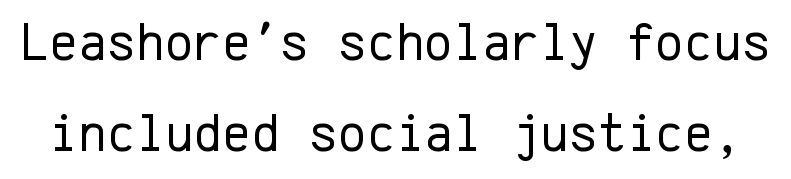
Q: Is the text bold? A: No.
Q: Is the text italic (slanted)? A: No, it is upright.
Q: Is the typeface a serif or a sans-serif typeface? A: Sans-serif.
Q: Is the text underlined? A: No.
Q: Is the spacing between letters normal or unusually wide? A: Normal.
Q: Is the spacing between lines tight, normal or loose? A: Normal.
Q: Width (condensed, normal, or wide)? A: Normal.
Q: Stroke contrast? A: Low.
Q: x-height? A: Medium.
Q: Monospaced? A: Yes.
